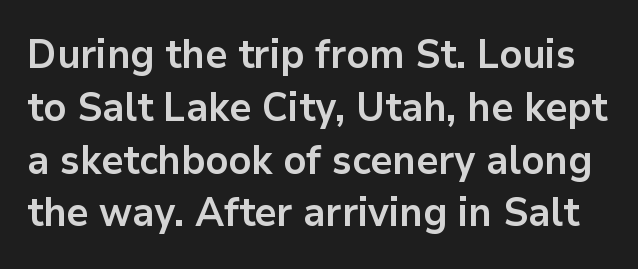
The image shows 40 px bold sans-serif type, upright; set normal line spacing (1.32x), normal letter spacing, not underlined; low stroke contrast and a medium x-height.
